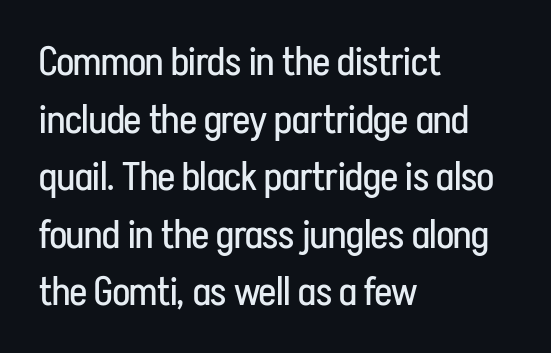
The image shows 40 px regular-weight, condensed sans-serif type, upright; set left-aligned, normal line spacing (1.44x), normal letter spacing, not underlined; low stroke contrast and a medium x-height.
